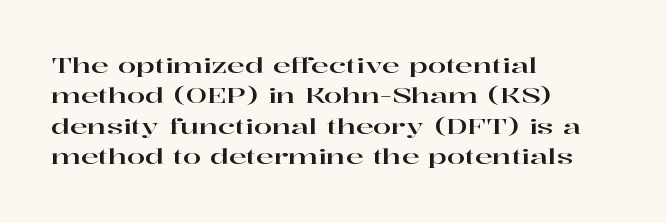
Q: Is the text italic (slanted)? A: No, it is upright.
Q: Is the text underlined? A: No.
Q: How is the paragraph aligned? A: Left-aligned.
Q: Is the spacing between letters normal or unusually wide? A: Normal.
Q: Is the spacing between lines tight, normal or loose? A: Normal.
